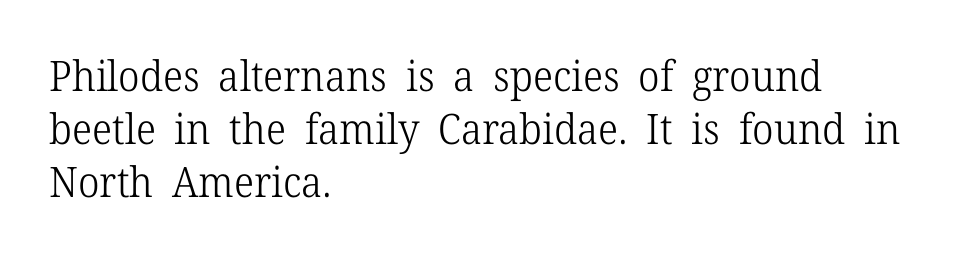
Is the letter spacing exaggerated? No — it looks like the ordinary default. Do the letters lean? They stand straight. Old-style or modern, the face here clearly has serifs. Unmarked baselines from the first word to the last. Horizontal bands of white between lines are of average thickness.
